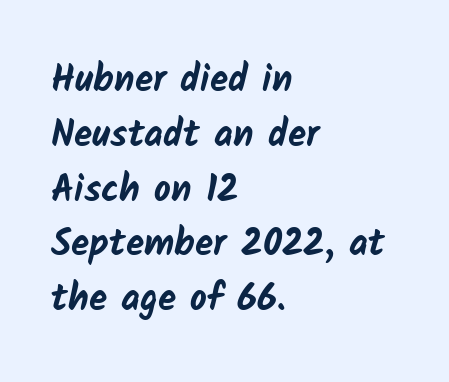
Standard letterfit; no display-style spreading of the glyphs. Note: no serifs on the glyphs. Anything drawn beneath the words? Only blank space. The rows are spaced the way most documents space them. Looks like regular typesetting: each glyph gets only the width it needs.
